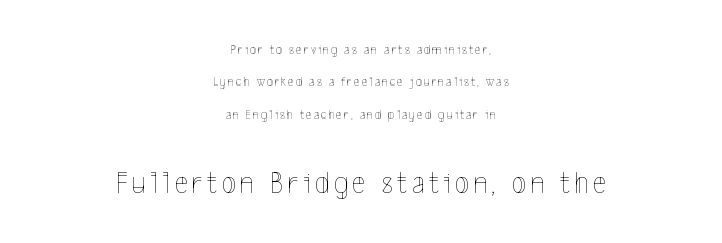
Layout note: lines centered. Each row of text sits above clean, open space. If you drew a line through each stem, it would be perfectly vertical. Think standard paragraph weight, or any step lighter than that.
